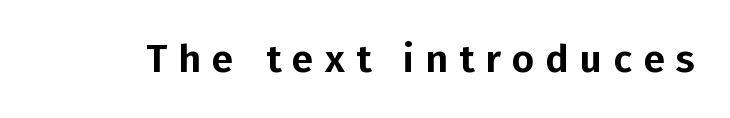
The image shows 39 px sans-serif type, upright; set unusually wide letter spacing (+0.29 em), not underlined; low stroke contrast and a medium x-height.
